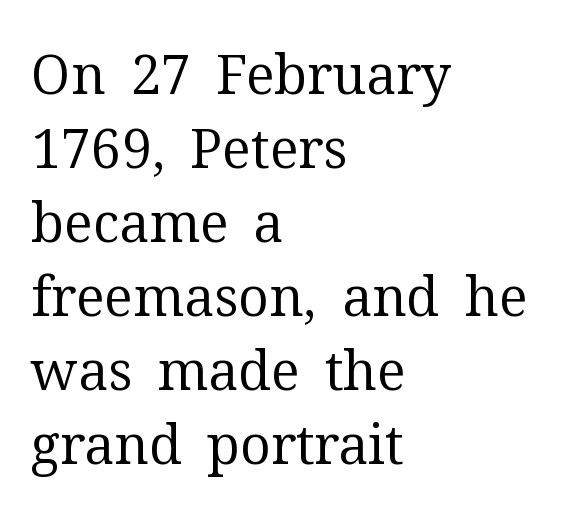
The image shows 54 px regular-weight serif type, upright; set left-aligned, normal line spacing (1.37x), normal letter spacing, not underlined; medium stroke contrast and a medium x-height.
